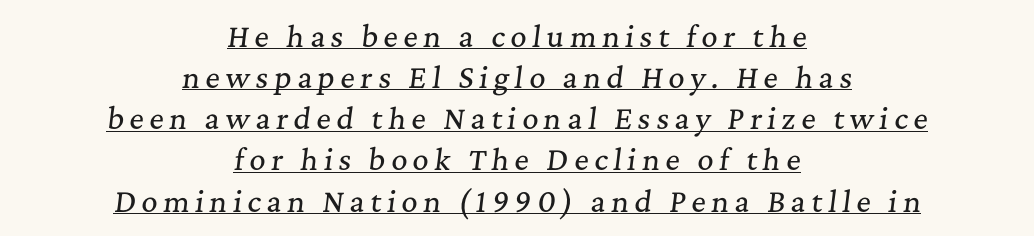
The lettering tilts uniformly, giving the passage an italic look. If you measured baseline to baseline, you'd find a middling distance. Underline: present. Each letter keeps its own natural width here, so spacing adapts to shape. The passage shown has open, widely tracked lettering throughout.
